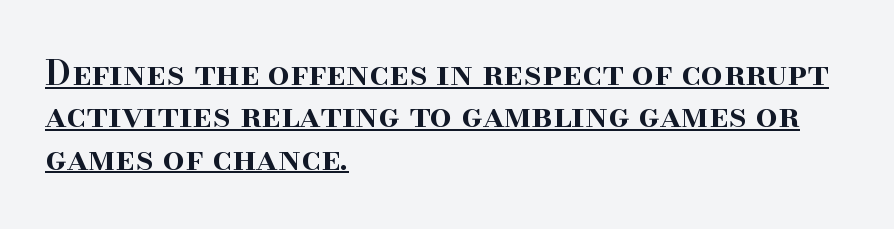
The image shows 35 px semibold serif type, upright; set left-aligned, line spacing 1.21x, normal letter spacing, underlined; high stroke contrast and a small x-height.
